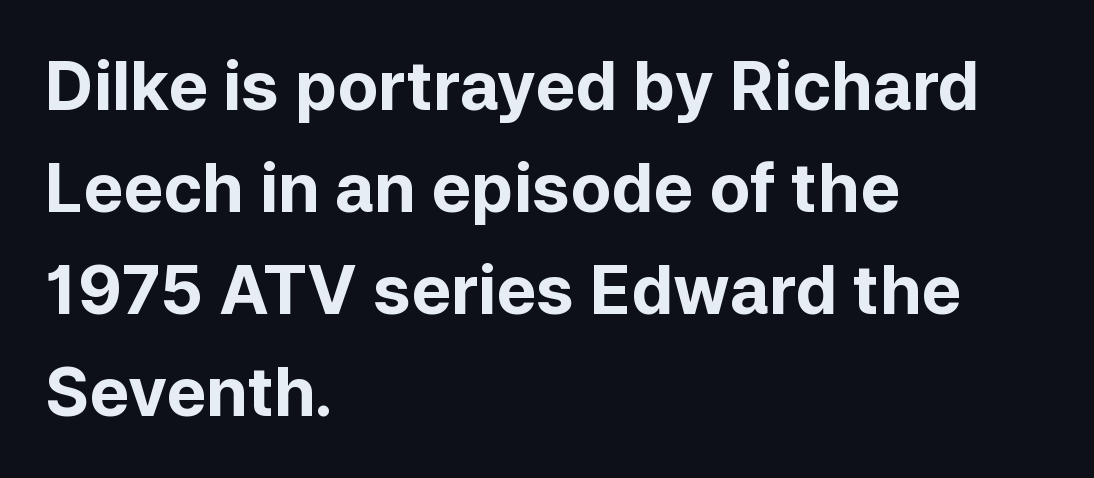
The image shows 67 px bold sans-serif type, upright; set left-aligned, normal line spacing (1.52x), normal letter spacing, not underlined; low stroke contrast and a medium x-height.
